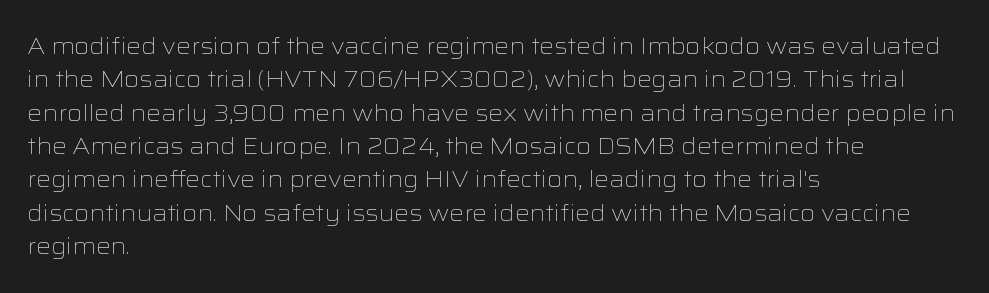
The image shows 23 px text type, upright; set left-aligned, normal line spacing (1.45x), normal letter spacing, not underlined.
